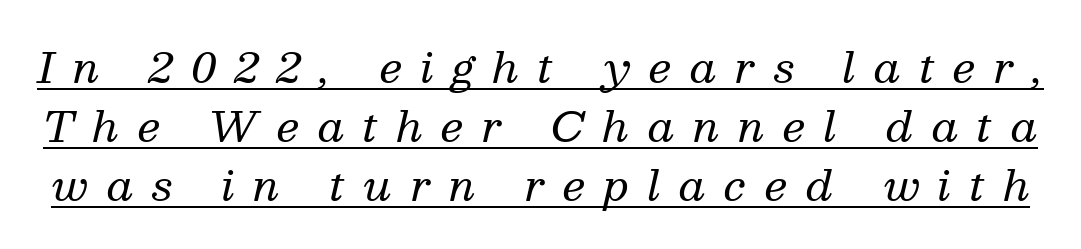
Q: Is the text bold? A: No.
Q: Is the text italic (slanted)? A: Yes, it leans right by about 13 degrees.
Q: Is the typeface a serif or a sans-serif typeface? A: Serif.
Q: Is the text underlined? A: Yes.
Q: Is the spacing between letters normal or unusually wide? A: Unusually wide.
Q: Is the spacing between lines tight, normal or loose? A: Normal.
Q: Width (condensed, normal, or wide)? A: Normal.
Q: Stroke contrast? A: Medium.
Q: x-height? A: Medium.
Q: Monospaced? A: No.
